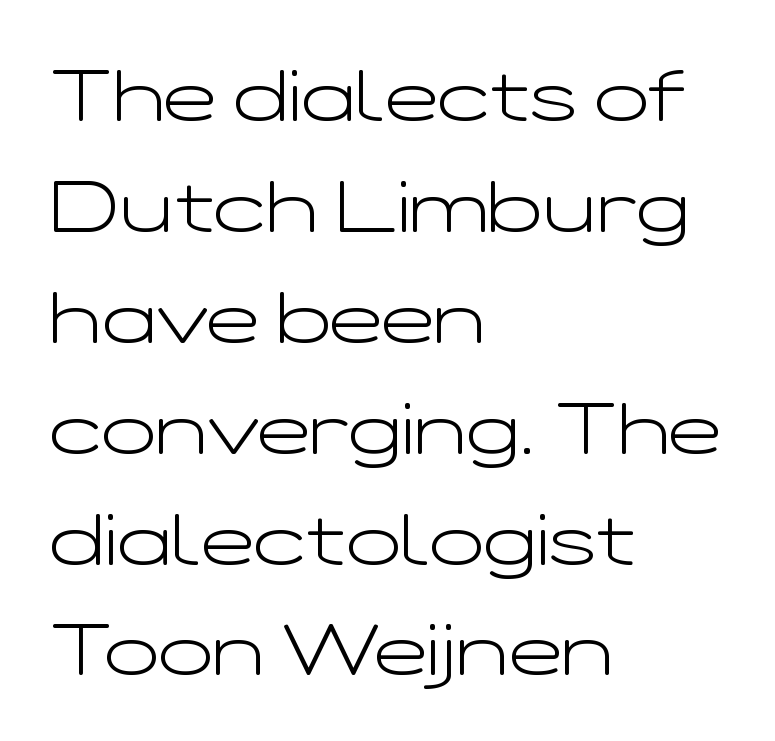
{"serif": "no", "italic": "no", "bold": "no", "weight": "light", "width": "wide", "stroke_contrast": "low", "x_height": "medium", "monospaced": "no", "underline": "no", "align": "left", "line_spacing": "normal", "line_spacing_ratio": 1.54, "letter_spacing": "normal", "letter_spacing_em": 0.0, "glyph_px": 72}
